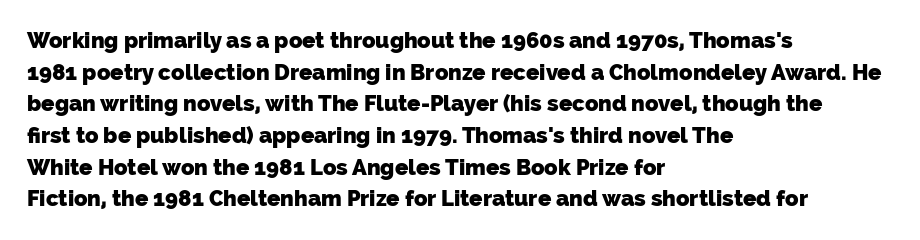
Its strokes are broad and dark, the hallmark of bold type. Honestly, the letter spacing is just normal — you wouldn't notice it. The string is rendered with underlining switched off. A normal amount of white space separates one row of letters from the next. Notice how the passage keeps a crisp vertical edge on the left only.
